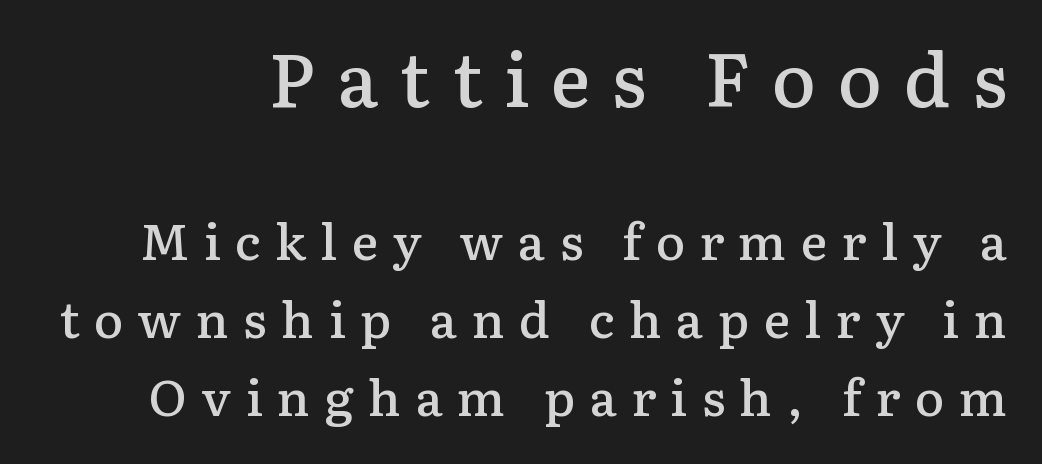
The image shows 75 px semibold serif type, upright; set normal line spacing (1.56x), unusually wide letter spacing (+0.29 em), not underlined; the first (top) block is 1.5x larger; low stroke contrast and a medium x-height.
